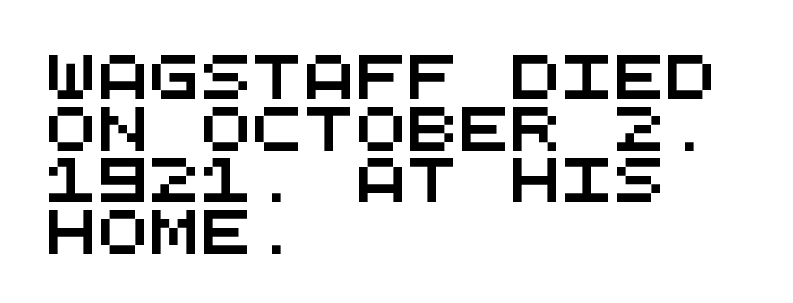
Typographically, this falls in the sans-serif category. Letter spacing: default. Is this a fixed-width face? Yes — each glyph sits in an identical cell. These lines stack with their left ends in a neat column.
